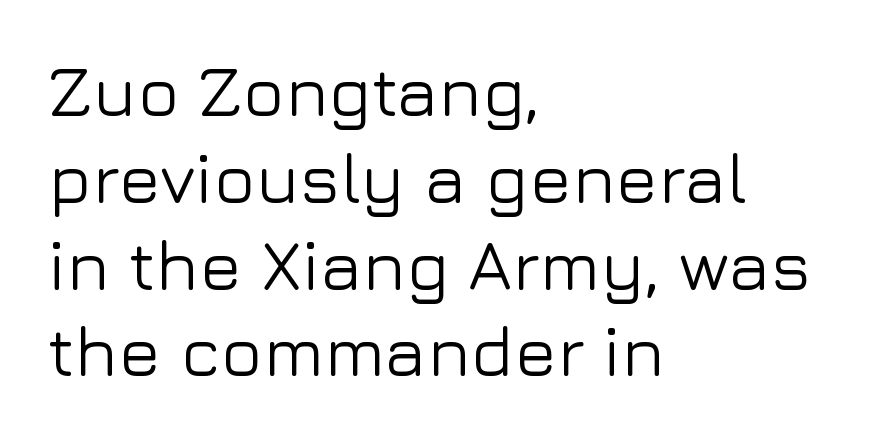
The image shows 70 px sans-serif type, upright; set left-aligned, line spacing 1.24x, normal letter spacing, not underlined; low stroke contrast and a medium x-height.
